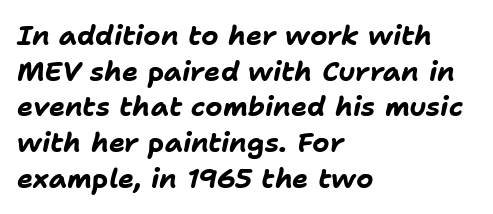
The image shows 27 px bold type, italic (leaning right); set left-aligned, normal line spacing (1.32x), normal letter spacing, not underlined.
